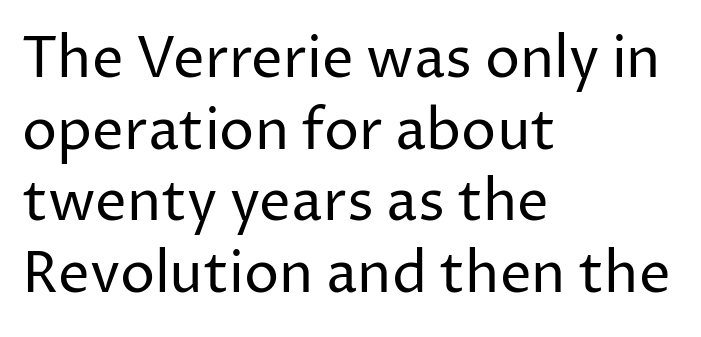
The image shows 56 px regular-weight sans-serif type, upright; set left-aligned, normal line spacing (1.28x), normal letter spacing, not underlined; low stroke contrast and a medium x-height.
